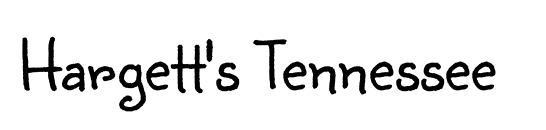
Words appear dense and cohesive because spacing is normal. Spacing verdict: proportional, widths tailored to each character. The font's upright variant was chosen for this text. Weight: not bold — regular or lighter.
